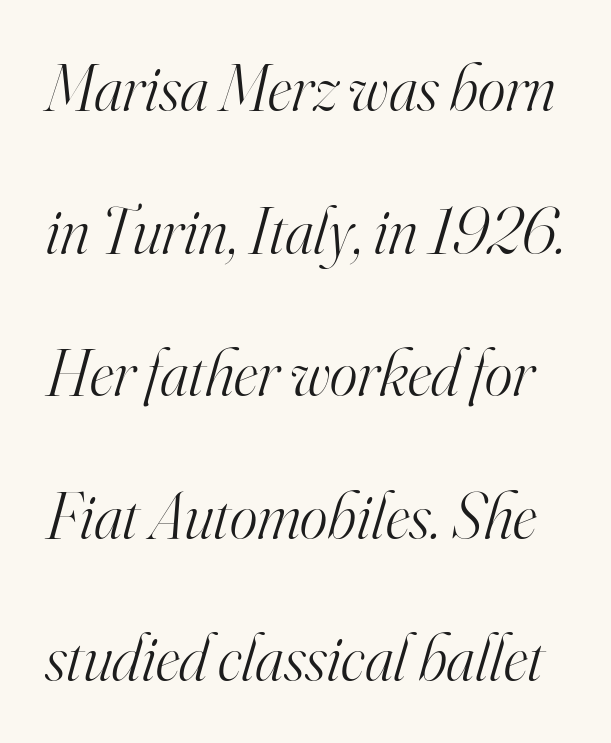
{"serif": "yes", "italic": "yes", "lean": "right", "slant_degrees": 16, "bold": "no", "weight": "light", "width": "normal", "stroke_contrast": "high", "x_height": "small", "monospaced": "no", "underline": "no", "line_spacing": "loose", "line_spacing_ratio": 2.16, "letter_spacing": "normal", "letter_spacing_em": 0.0, "glyph_px": 66}
